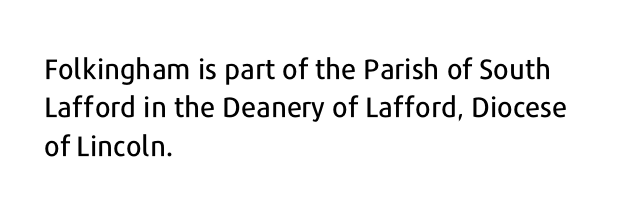
Each letter keeps its own natural width here, so spacing adapts to shape. Just letters on the line, the space beneath them empty. Reading down the column, the eye jumps a familiar distance to each next line. What stands out about the letter spacing? Nothing — it is the standard amount.
